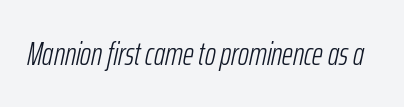
The image shows 33 px light, condensed type, italic (leaning right); set normal letter spacing, not underlined; low stroke contrast and a medium x-height.
